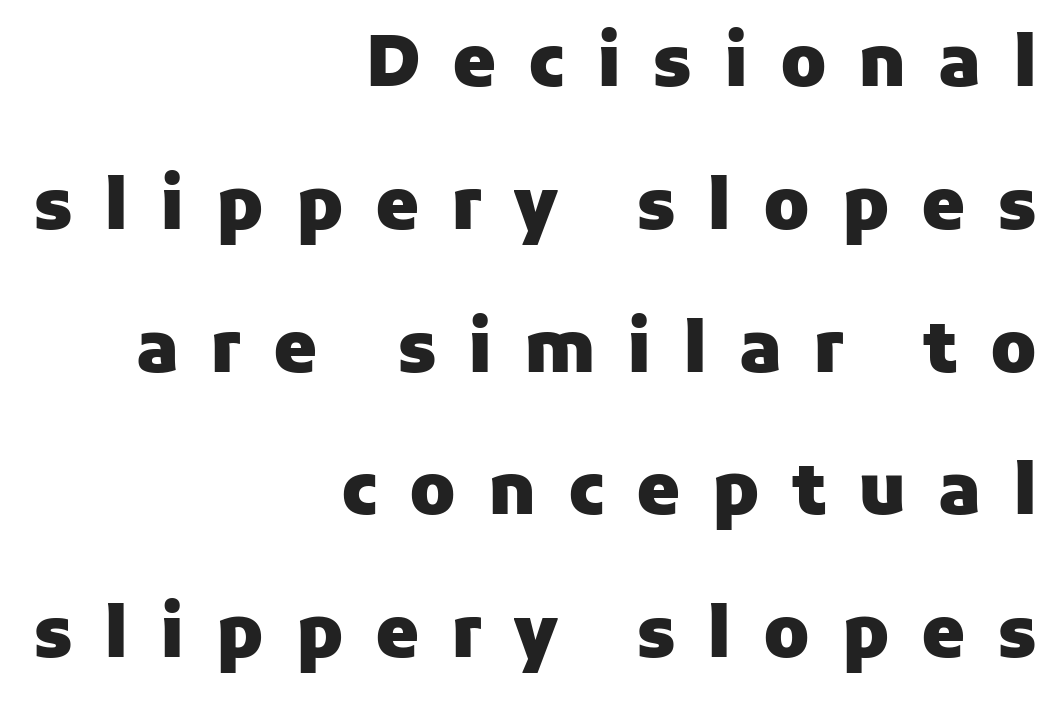
Q: Is the text bold? A: Yes.
Q: Is the text italic (slanted)? A: No, it is upright.
Q: Is the typeface a serif or a sans-serif typeface? A: Sans-serif.
Q: Is the text underlined? A: No.
Q: How is the paragraph aligned? A: Right-aligned.
Q: Is the spacing between letters normal or unusually wide? A: Unusually wide.
Q: Is the spacing between lines tight, normal or loose? A: Loose.
Q: Width (condensed, normal, or wide)? A: Normal.
Q: Stroke contrast? A: Low.
Q: x-height? A: Medium.
Q: Monospaced? A: No.
